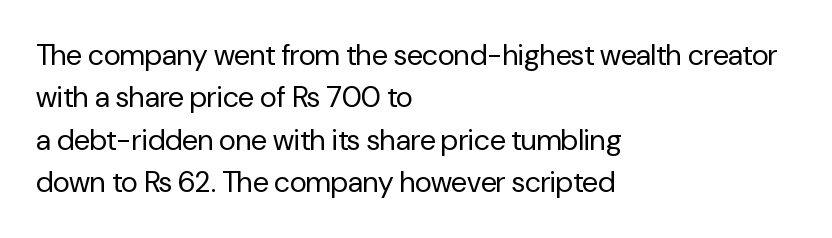
Q: Is the text bold? A: No.
Q: Is the text italic (slanted)? A: No, it is upright.
Q: Is the typeface a serif or a sans-serif typeface? A: Sans-serif.
Q: Is the text underlined? A: No.
Q: How is the paragraph aligned? A: Left-aligned.
Q: Is the spacing between letters normal or unusually wide? A: Normal.
Q: Is the spacing between lines tight, normal or loose? A: Normal.
Q: Width (condensed, normal, or wide)? A: Normal.
Q: Stroke contrast? A: Low.
Q: x-height? A: Medium.
Q: Monospaced? A: No.
